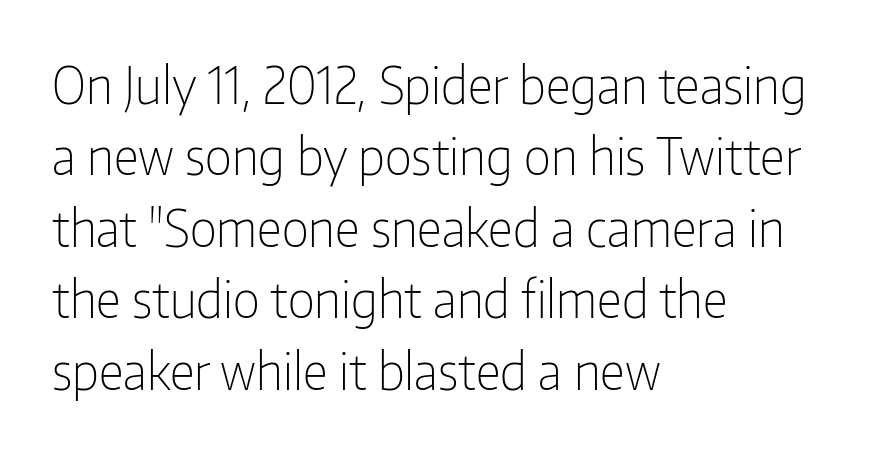
These lines stack with their left ends in a neat column. Decoration check: the copy has no underline. Proportional: the letters do not fall into vertical columns. Style check: upright.
